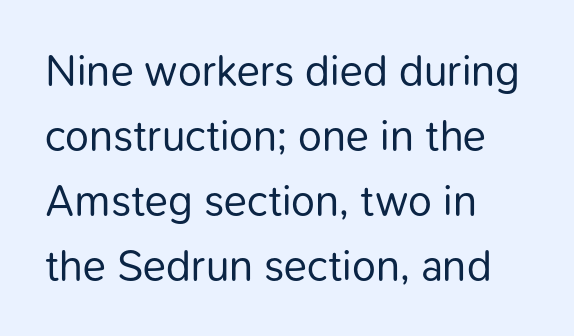
Q: Is the text bold? A: No.
Q: Is the text italic (slanted)? A: No, it is upright.
Q: Is the typeface a serif or a sans-serif typeface? A: Sans-serif.
Q: Is the text underlined? A: No.
Q: How is the paragraph aligned? A: Left-aligned.
Q: Is the spacing between letters normal or unusually wide? A: Normal.
Q: Is the spacing between lines tight, normal or loose? A: Normal.
Q: Width (condensed, normal, or wide)? A: Normal.
Q: Stroke contrast? A: Low.
Q: x-height? A: Medium.
Q: Monospaced? A: No.
